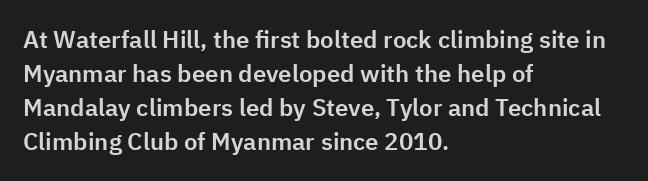
Each word holds together tightly as a unit, with standard inter-letter gaps. Horizontally, the lines are justified to the leading edge only. Check the space under the baseline: it is left empty. Leading matches the norm, producing a regular column.
